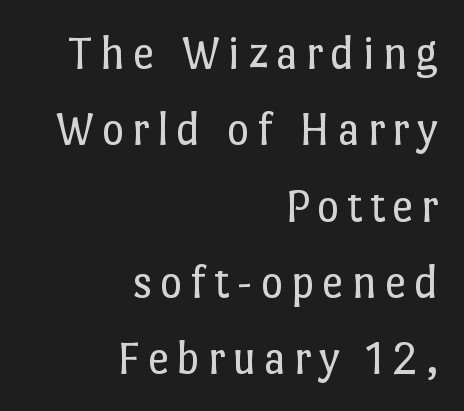
{"italic": "no", "bold": "no", "weight": "regular", "width": "normal", "stroke_contrast": "low", "x_height": "medium", "monospaced": "no", "underline": "no", "align": "right", "line_spacing": "normal", "line_spacing_ratio": 1.59, "glyph_px": 48}
